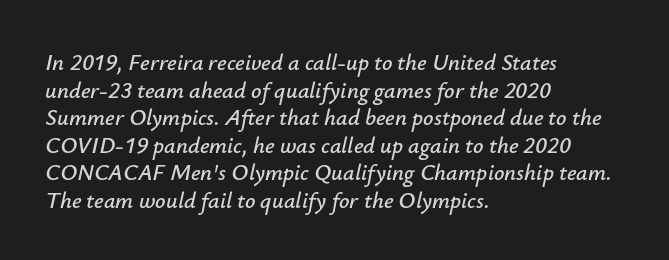
In terms of letterspacing, this is plain default setting. The compositor pushed each line to the left boundary. Underlining? Definitely not there. It's the slanting kind of type.
